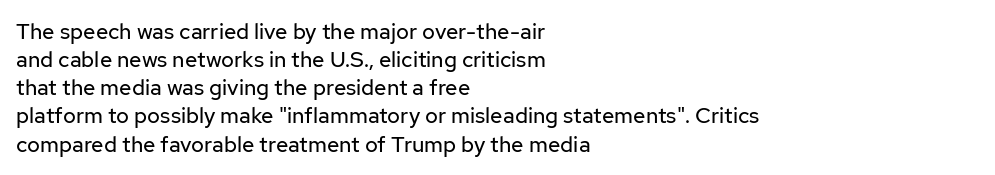
The image shows 22 px text type, upright; set left-aligned, normal line spacing (1.28x), normal letter spacing, not underlined.
